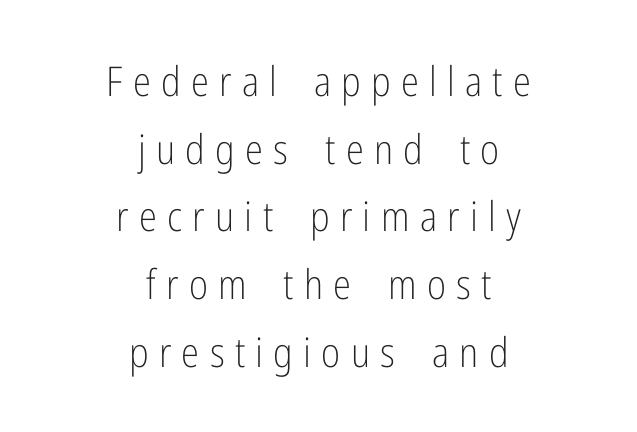
{"serif": "no", "italic": "no", "bold": "no", "weight": "light", "width": "condensed", "stroke_contrast": "low", "x_height": "medium", "monospaced": "no", "underline": "no", "align": "center", "line_spacing": "normal", "line_spacing_ratio": 1.65, "letter_spacing": "wide", "letter_spacing_em": 0.25, "glyph_px": 41}
